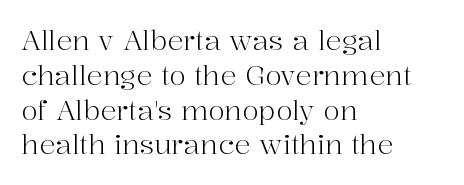
Q: Is the text bold? A: No.
Q: Is the text italic (slanted)? A: No, it is upright.
Q: Is the text underlined? A: No.
Q: How is the paragraph aligned? A: Left-aligned.
Q: Is the spacing between letters normal or unusually wide? A: Normal.
Q: Is the spacing between lines tight, normal or loose? A: Normal.
